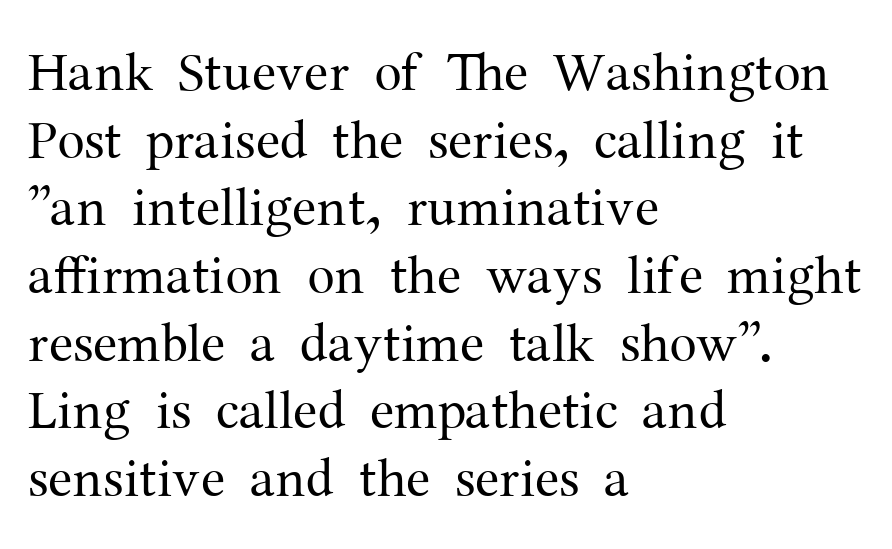
The image shows 55 px regular-weight serif type, upright; set left-aligned, line spacing 1.23x, normal letter spacing, not underlined; medium stroke contrast and a medium x-height.
